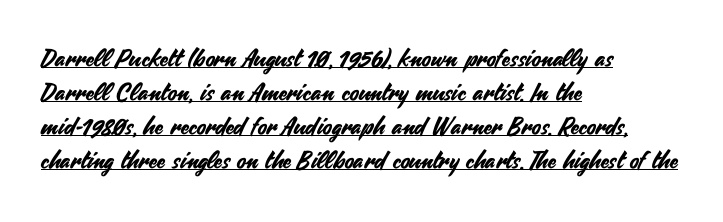
{"underline": "yes", "align": "left", "line_spacing": "normal", "line_spacing_ratio": 1.42, "letter_spacing": "normal", "letter_spacing_em": 0.0, "glyph_px": 24}
